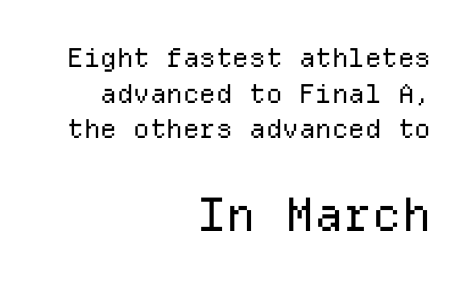
{"serif": "no", "italic": "no", "bold": "no", "weight": "regular", "width": "normal", "stroke_contrast": "low", "x_height": "medium", "monospaced": "yes", "underline": "no", "align": "right", "line_spacing": "normal", "line_spacing_ratio": 1.37, "letter_spacing": "normal", "letter_spacing_em": 0.0, "larger_block": "second", "size_ratio": 1.77, "glyph_px": 46}
